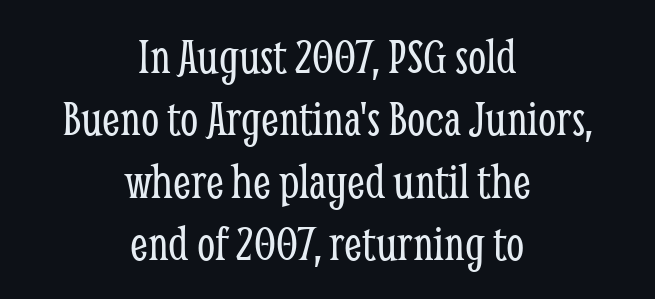
Centered paragraph, ragged on both sides. The rendering shows small feet on the letterforms — a serif design. Descenders hang freely into open space. The rendering uses natural spacing where letterforms have individual widths. The face used here is rendered with its standard letterfit. The letters stand straight up with perfectly vertical stems.
